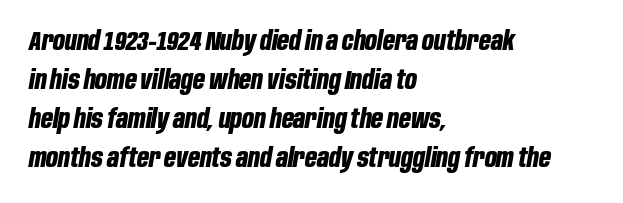
{"italic": "yes", "lean": "right", "slant_degrees": 10, "bold": "yes", "underline": "no", "align": "left", "line_spacing": "normal", "line_spacing_ratio": 1.5, "letter_spacing": "normal", "letter_spacing_em": 0.0, "glyph_px": 26}
